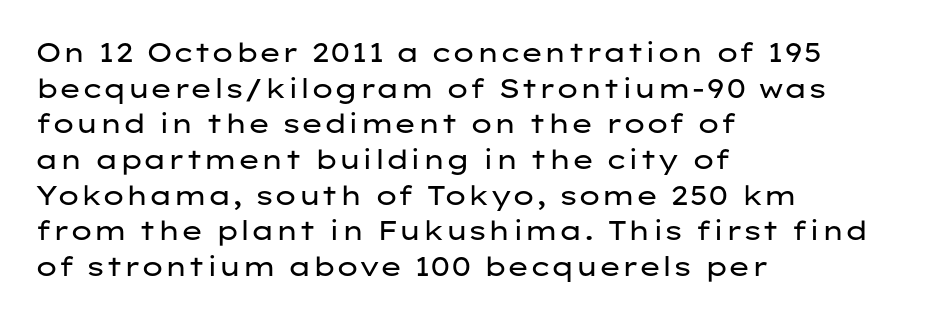
Notice how descenders clear the ascenders below comfortably — that's standard leading. Rule under the text: the space is simply empty. This rendering uses left alignment, leaving the right contour irregular. The type sits square on the baseline with zero lean. The font sits on the lighter half of the weight spectrum, regular included. The gaps between neighbouring characters are ordinary and unremarkable.
